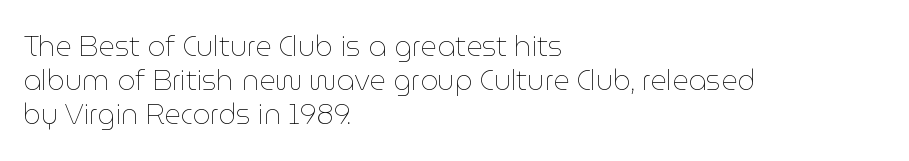
These lines are set flush left with a ragged right edge. Ordinary non-slanted type is in use. Varying glyph widths throughout — classic text-font behaviour. You could call the tracking neutral — neither tight nor loose. Unbolded letterforms with no extra heft. Honestly, there is no underline to notice here at all.
